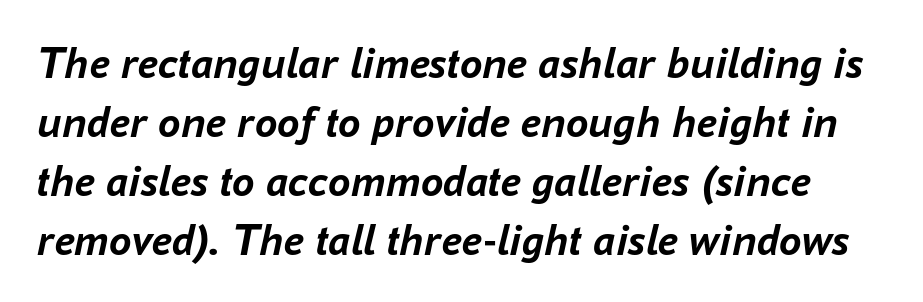
Q: Is the text bold? A: Yes.
Q: Is the text italic (slanted)? A: Yes, it leans right by about 16 degrees.
Q: Is the text underlined? A: No.
Q: Is the spacing between letters normal or unusually wide? A: Normal.
Q: Is the spacing between lines tight, normal or loose? A: Normal.
Q: Width (condensed, normal, or wide)? A: Normal.
Q: Stroke contrast? A: Low.
Q: x-height? A: Medium.
Q: Monospaced? A: No.
